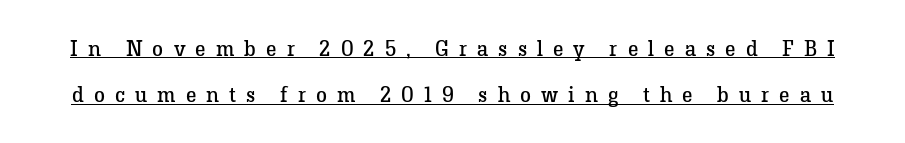
{"italic": "no", "bold": "no", "underline": "yes", "line_spacing": "loose", "line_spacing_ratio": 2.11, "letter_spacing": "wide", "letter_spacing_em": 0.46, "glyph_px": 22}
